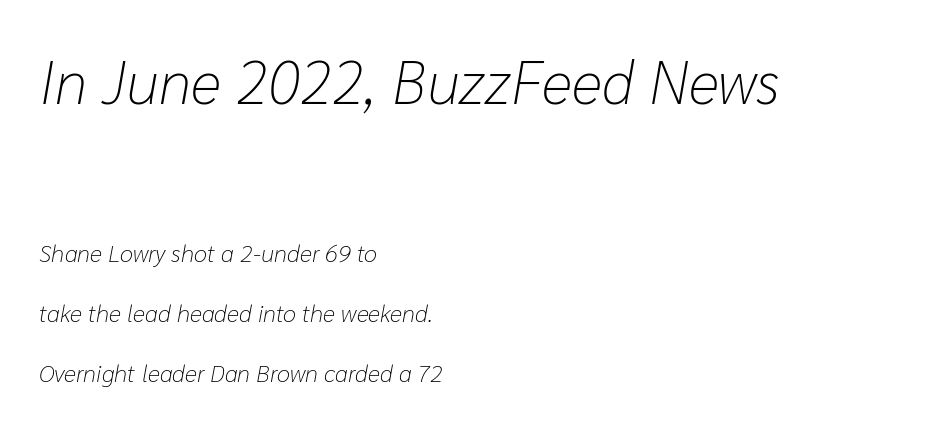
The image shows 60 px light type, italic (leaning right); set left-aligned, loose line spacing (2.49x), normal letter spacing, not underlined; the first (top) block is 2.5x larger; low stroke contrast and a medium x-height.
